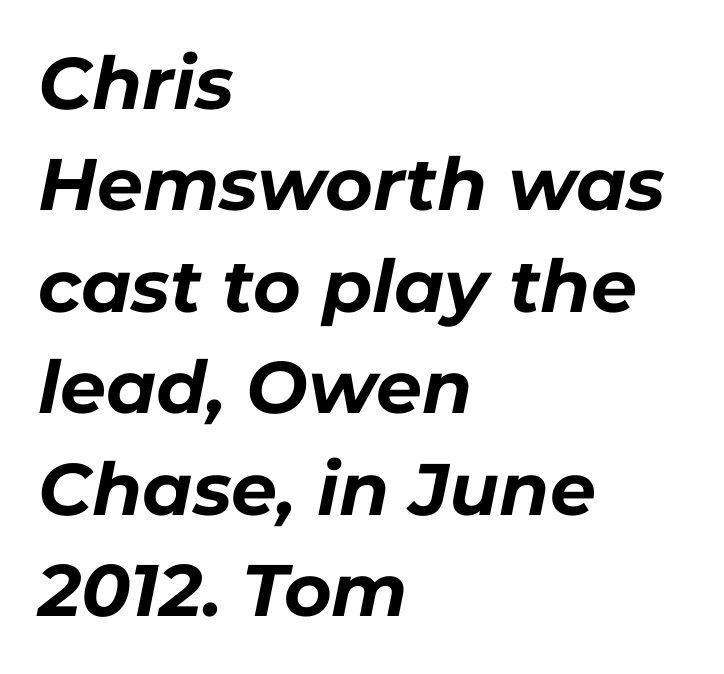
Letter spacing: default. Observe the lean: these are italic letterforms. You could not count columns in this text — the font is proportionally spaced. Any mark beneath the type? The region is blank. As a designer I'd log this as weight 700, bold.
